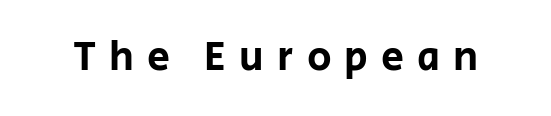
The image shows 41 px sans-serif type, upright; set unusually wide letter spacing (+0.32 em), not underlined; low stroke contrast and a large x-height.
